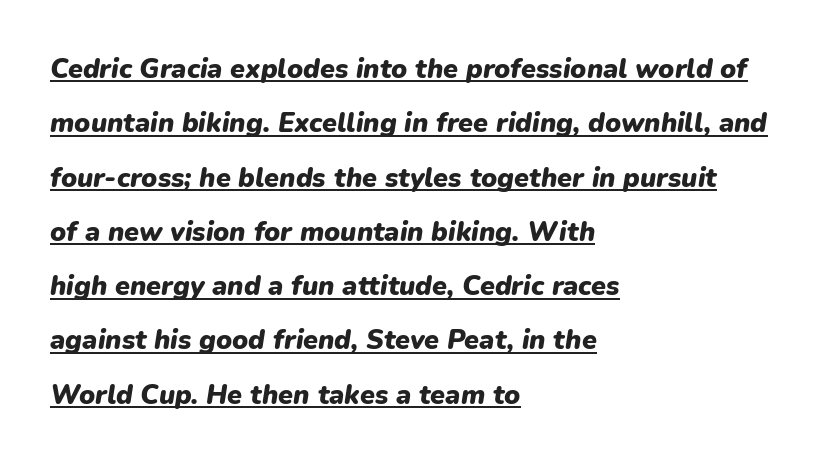
The image shows 27 px bold type, italic (leaning right); set left-aligned, loose line spacing (2.01x), normal letter spacing, underlined.
